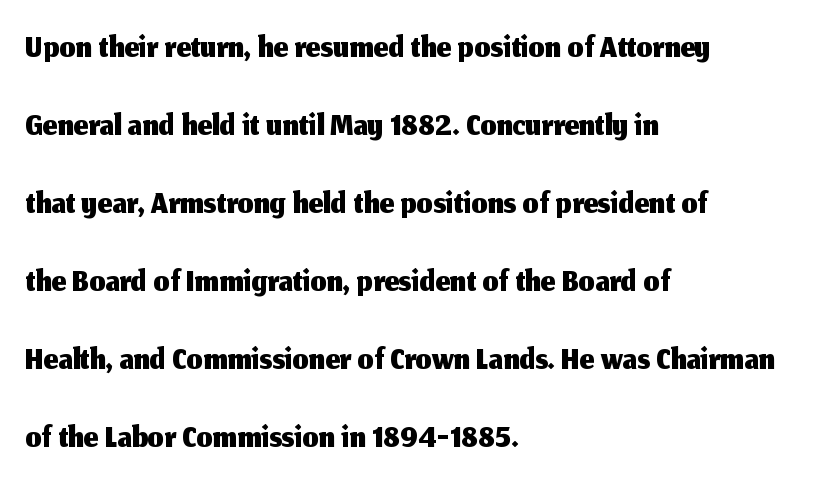
The image shows 51 px sans-serif type, upright; set left-aligned, normal line spacing (1.53x), normal letter spacing, not underlined; medium stroke contrast and a medium x-height.
